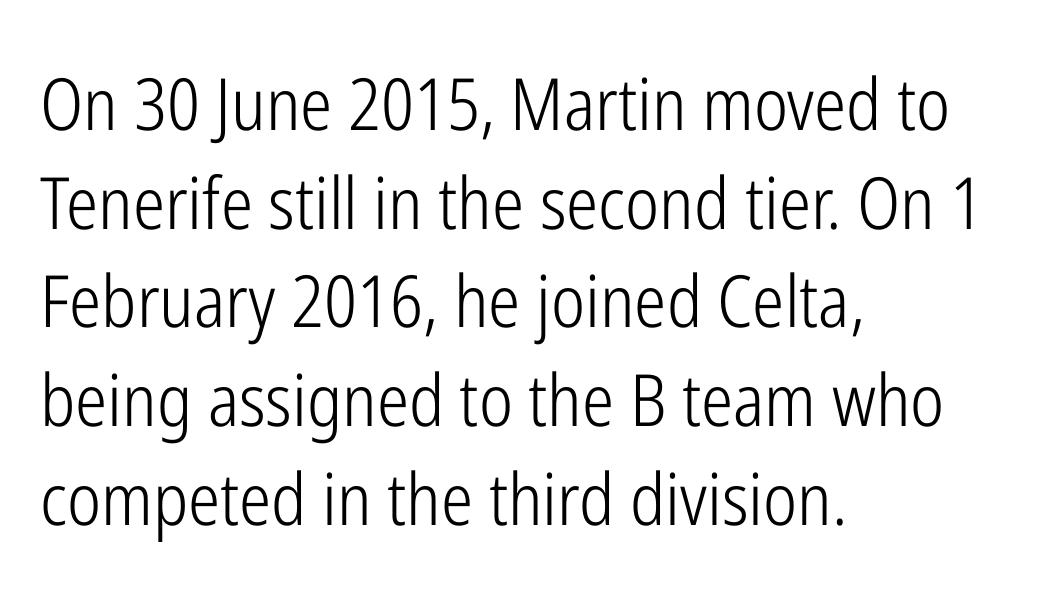
The foot of each line stays bare and open. Proportional: the letters do not fall into vertical columns. Line starts are locked; line ends wander. Summary of weight: not heavy and not bold. Stroke terminals: plain, sans-serif. The block of text has a typical density, with ordinary space between rows.
